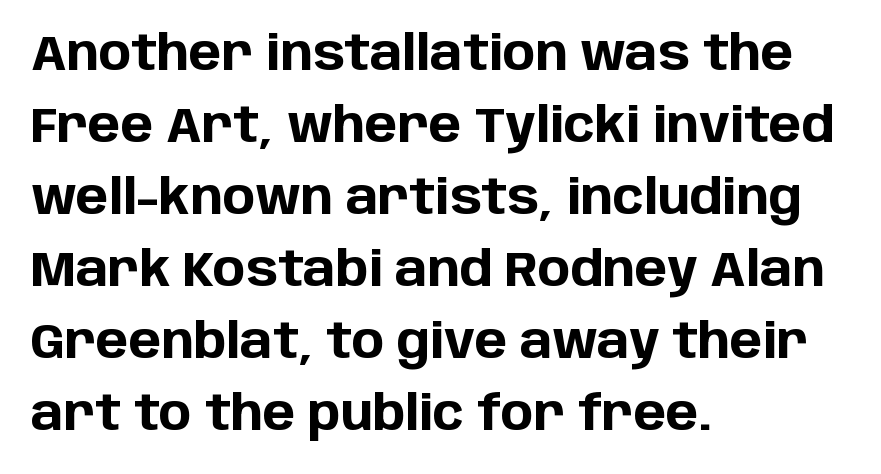
{"serif": "no", "italic": "no", "bold": "yes", "weight": "bold", "width": "normal", "stroke_contrast": "low", "x_height": "large", "monospaced": "no", "underline": "no", "align": "left", "line_spacing": "normal", "line_spacing_ratio": 1.47, "letter_spacing": "normal", "letter_spacing_em": 0.0, "glyph_px": 49}
